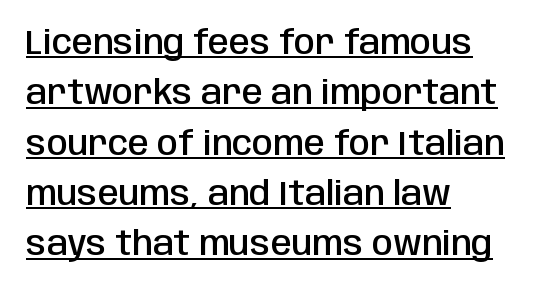
This is sans-serif lettering, the kind often seen on screens and signage. The string is rendered with underlining switched on. Posture: vertical. Slightly chunky letters — semibold, I'd say, not full bold. Think of a printed novel: that variable character pitch is what you see here. There is no visible air inserted between adjacent glyphs.
